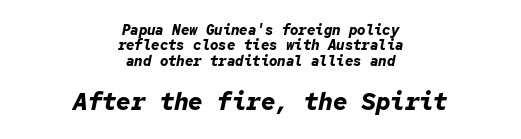
Q: Is the text bold? A: Yes.
Q: Is the text italic (slanted)? A: Yes, it leans right by about 12 degrees.
Q: Is the text underlined? A: No.
Q: How is the paragraph aligned? A: Centered.
Q: Is the spacing between letters normal or unusually wide? A: Normal.
Q: Is the spacing between lines tight, normal or loose? A: Tight.
Q: Which block of text is set in a larger size, the first (top) or the second (bottom)? A: The second (bottom) one.
